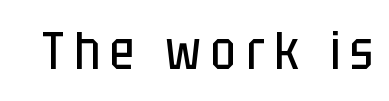
The image shows 53 px regular-weight, condensed sans-serif type, upright; set not underlined; low stroke contrast and a large x-height.
